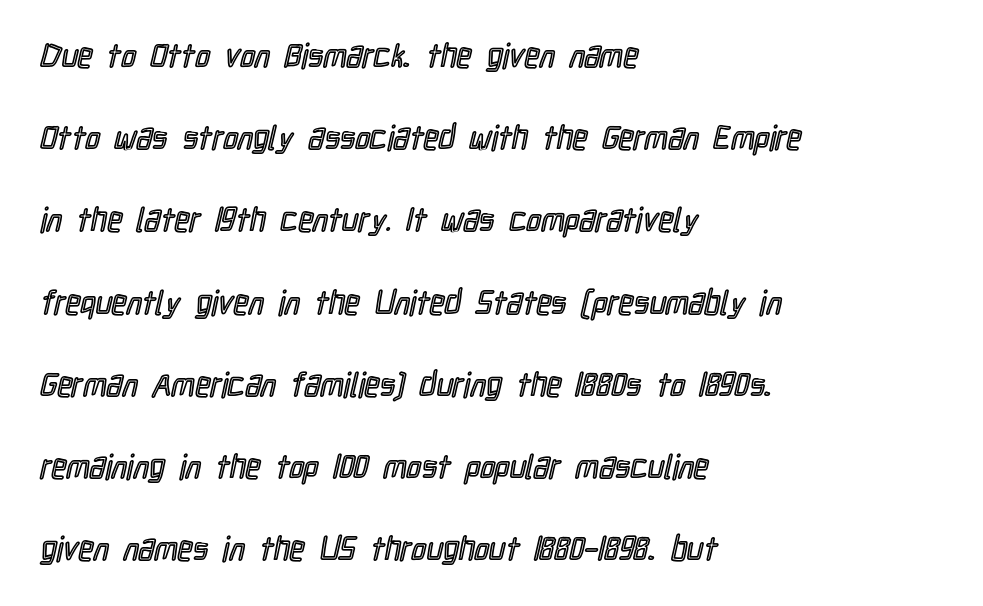
Descender tails drop into unmarked territory. The paragraph has a hard left edge and a soft right edge. There is no visible air inserted between adjacent glyphs.
